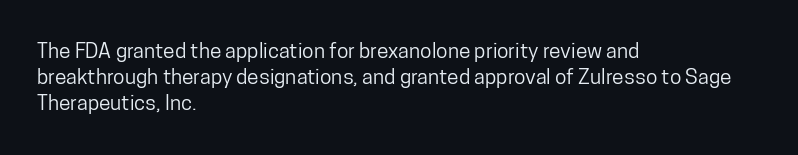
Q: Is the text italic (slanted)? A: No, it is upright.
Q: Is the text underlined? A: No.
Q: How is the paragraph aligned? A: Left-aligned.
Q: Is the spacing between letters normal or unusually wide? A: Normal.
